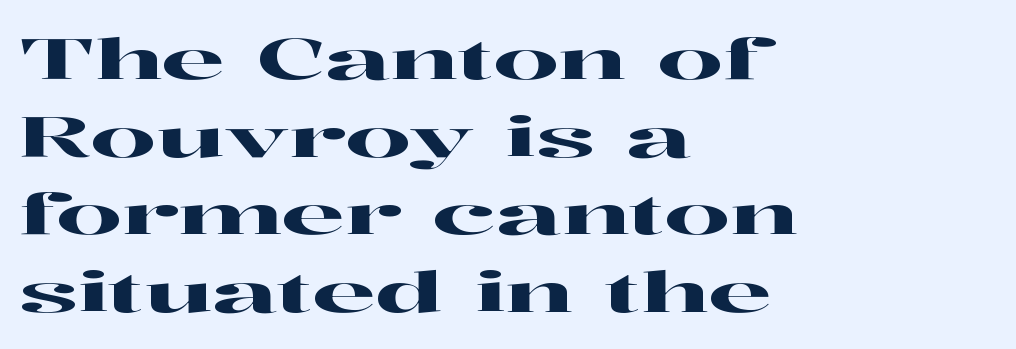
Q: Is the text italic (slanted)? A: No, it is upright.
Q: Is the typeface a serif or a sans-serif typeface? A: Serif.
Q: Is the text underlined? A: No.
Q: How is the paragraph aligned? A: Left-aligned.
Q: Is the spacing between letters normal or unusually wide? A: Normal.
Q: Is the spacing between lines tight, normal or loose? A: Normal.
Q: Width (condensed, normal, or wide)? A: Wide.
Q: Stroke contrast? A: High.
Q: x-height? A: Medium.
Q: Monospaced? A: No.
